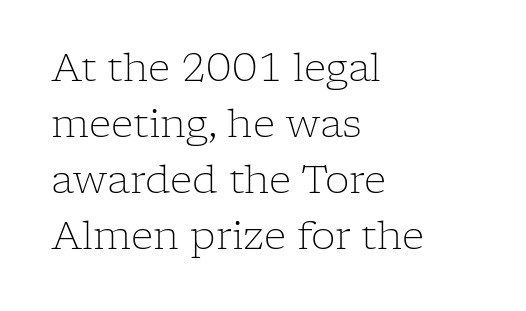
Characters remain perfectly vertical along every line. A student would call this left alignment; a typographer would say flush left, rag right. This is serif lettering, the kind often seen in printed books. No heavy texture on the line: the type isn't bold.
